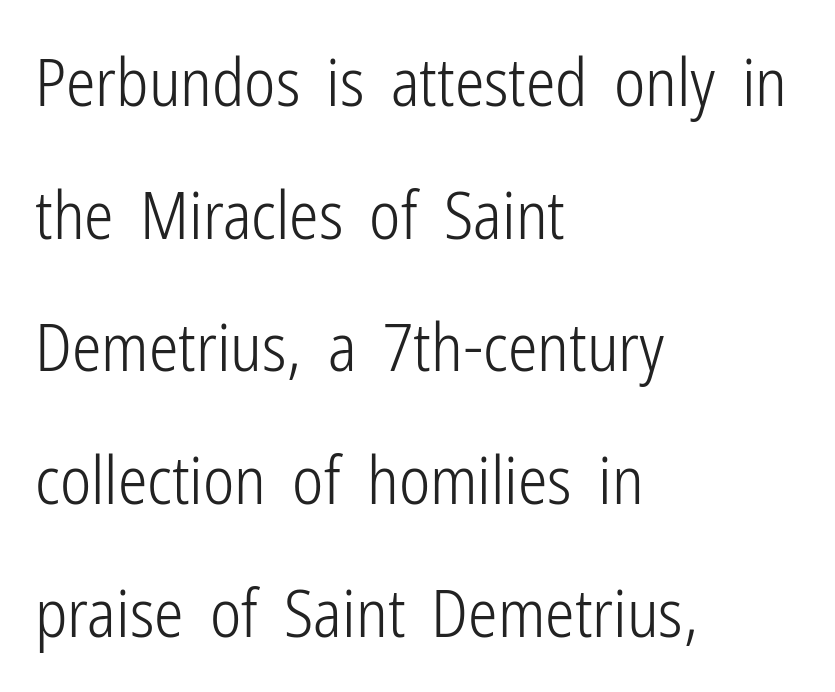
Q: Is the text bold? A: No.
Q: Is the text italic (slanted)? A: No, it is upright.
Q: Is the typeface a serif or a sans-serif typeface? A: Sans-serif.
Q: Is the text underlined? A: No.
Q: How is the paragraph aligned? A: Left-aligned.
Q: Is the spacing between letters normal or unusually wide? A: Normal.
Q: Is the spacing between lines tight, normal or loose? A: Loose.
Q: Width (condensed, normal, or wide)? A: Condensed.
Q: Stroke contrast? A: Low.
Q: x-height? A: Medium.
Q: Monospaced? A: No.
